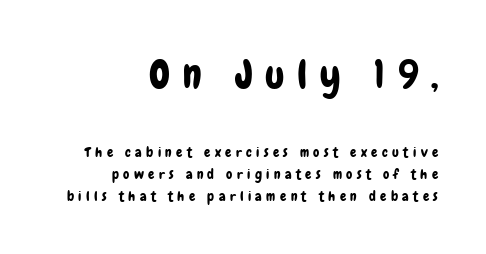
{"serif": "no", "italic": "no", "width": "condensed", "stroke_contrast": "low", "x_height": "medium", "monospaced": "no", "underline": "no", "align": "right", "line_spacing": "normal", "line_spacing_ratio": 1.57, "letter_spacing": "wide", "letter_spacing_em": 0.31, "larger_block": "first", "size_ratio": 2.86, "glyph_px": 40}
